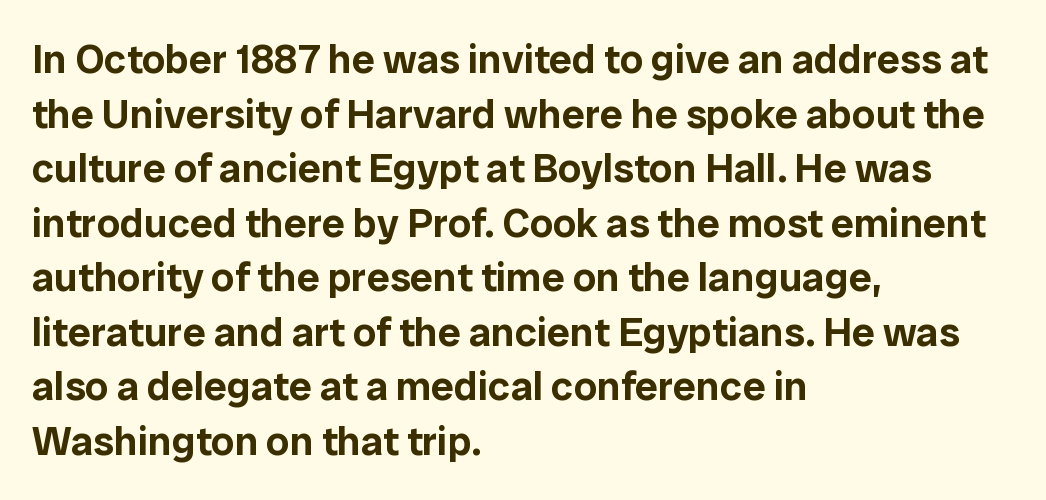
This is the regular roman posture of the typeface. This rendering uses left alignment, leaving the right contour irregular. The string is rendered with underlining switched off. Are there feet on the stems? There aren't — it's a sans. The letterforms sit shoulder to shoulder at normal distance.
